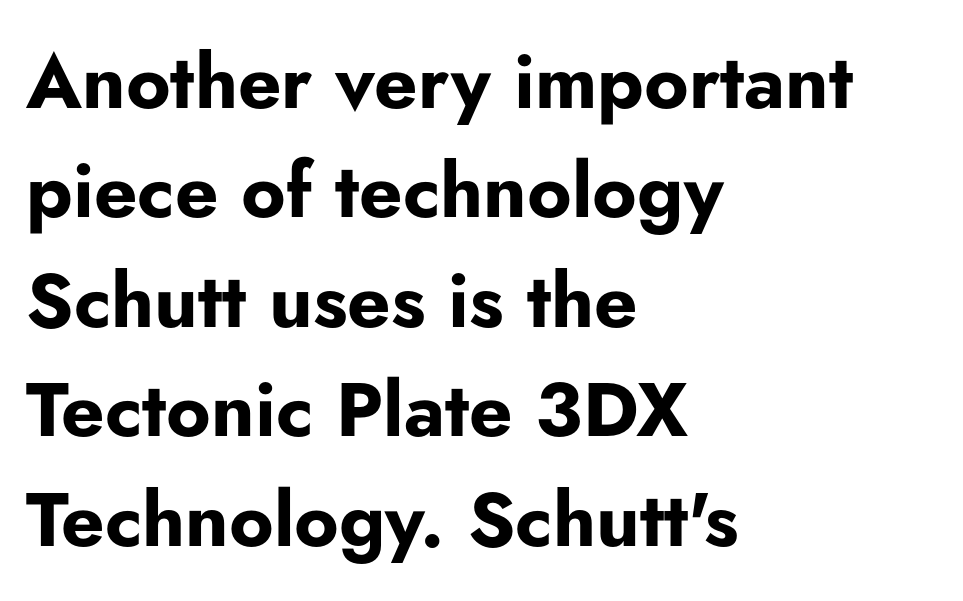
The image shows 76 px bold sans-serif type, upright; set left-aligned, normal line spacing (1.44x), normal letter spacing, not underlined; low stroke contrast and a small x-height.
